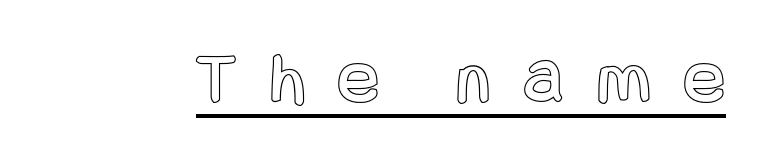
The image shows 76 px condensed type, upright; set unusually wide letter spacing (+0.45 em), underlined; a large x-height.
